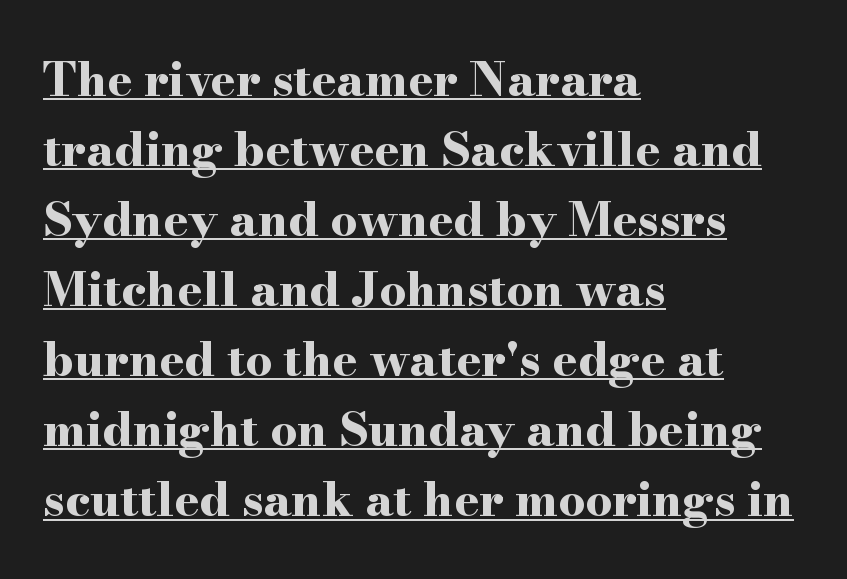
{"serif": "yes", "italic": "no", "bold": "yes", "weight": "bold", "width": "wide", "stroke_contrast": "high", "x_height": "small", "monospaced": "no", "underline": "yes", "align": "left", "line_spacing": "normal", "line_spacing_ratio": 1.49, "letter_spacing": "normal", "letter_spacing_em": 0.0, "glyph_px": 47}
